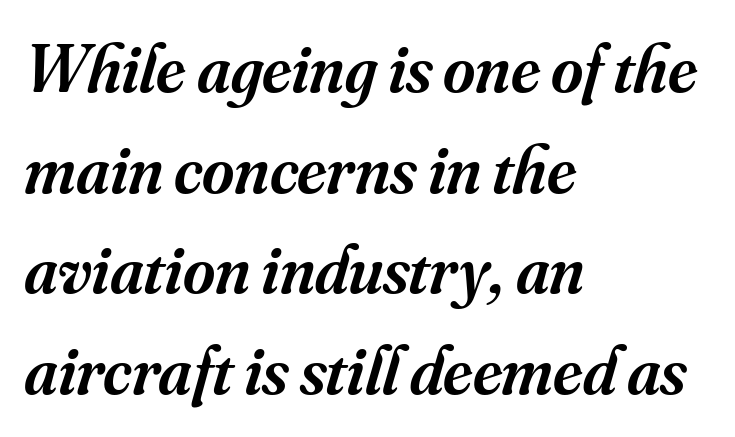
{"serif": "yes", "italic": "yes", "lean": "right", "slant_degrees": 16, "bold": "semi", "weight": "semibold", "width": "normal", "stroke_contrast": "medium", "x_height": "small", "monospaced": "no", "underline": "no", "align": "left", "line_spacing": "normal", "line_spacing_ratio": 1.46, "letter_spacing": "normal", "letter_spacing_em": 0.0, "glyph_px": 69}
